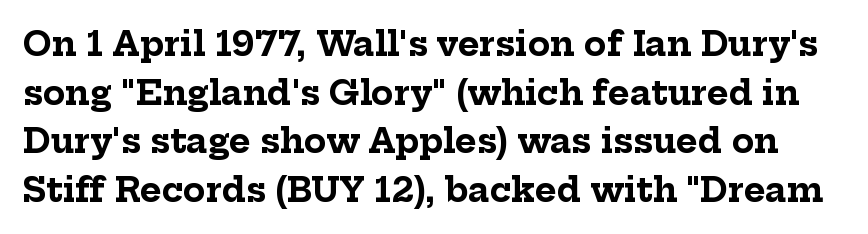
{"serif": "yes", "italic": "no", "bold": "yes", "weight": "bold", "width": "normal", "stroke_contrast": "low", "x_height": "medium", "monospaced": "no", "underline": "no", "line_spacing": "normal", "line_spacing_ratio": 1.47, "letter_spacing": "normal", "letter_spacing_em": 0.0, "glyph_px": 33}
